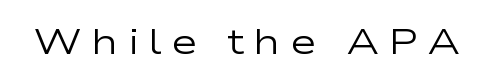
{"serif": "no", "italic": "no", "bold": "no", "weight": "regular", "width": "wide", "stroke_contrast": "low", "x_height": "medium", "monospaced": "no", "underline": "no", "letter_spacing": "wide", "letter_spacing_em": 0.25, "glyph_px": 36}
